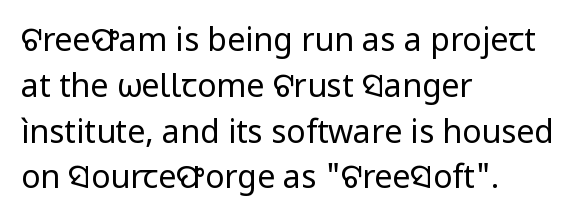
Q: Is the text bold? A: No.
Q: Is the text italic (slanted)? A: No, it is upright.
Q: Is the typeface a serif or a sans-serif typeface? A: Sans-serif.
Q: Is the text underlined? A: No.
Q: How is the paragraph aligned? A: Left-aligned.
Q: Is the spacing between letters normal or unusually wide? A: Normal.
Q: Is the spacing between lines tight, normal or loose? A: Normal.
Q: Width (condensed, normal, or wide)? A: Normal.
Q: Stroke contrast? A: Low.
Q: x-height? A: Medium.
Q: Monospaced? A: No.
